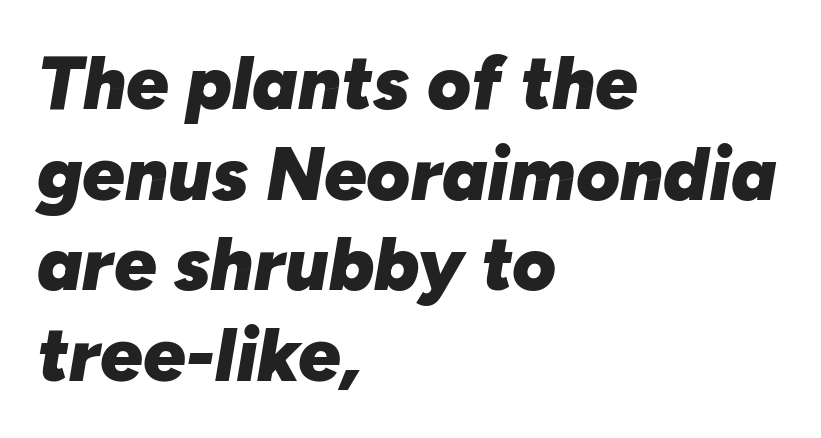
The image shows 75 px heavy type, italic (leaning right); set left-aligned, line spacing 1.21x, normal letter spacing, not underlined; low stroke contrast and a medium x-height.
